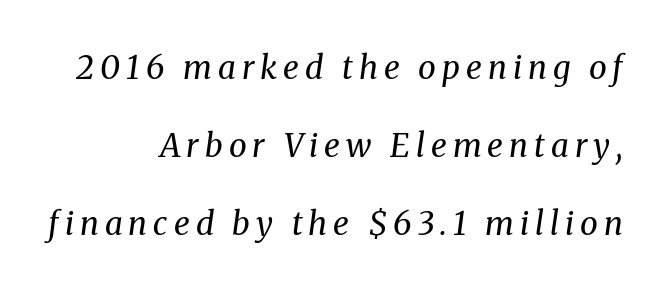
The glyphs are unaccompanied by any horizontal stroke below them. Unlike a clean sans, this face finishes its strokes with serifs. The rendering applies a slant to the glyphs. The rendering anchors every line to the right-hand side. A typesetter would call this proportional, since set widths differ per character.
